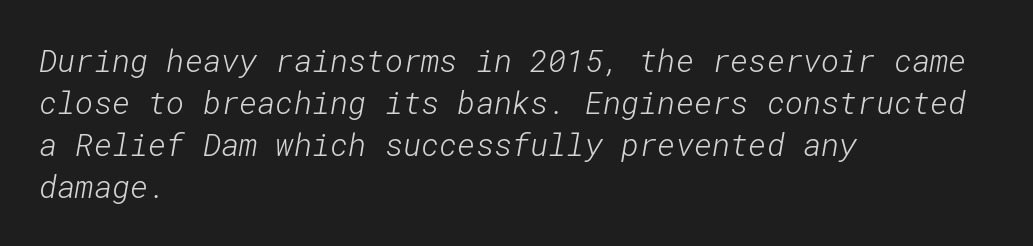
The lines in this sample share a left origin and differ only in where they stop. Ink coverage per letter is moderate at most. Is this a sans? Yes — the strokes have no serifs. Honestly, the letter spacing is just normal — you wouldn't notice it. Successive baselines arrive at the customary interval. Descenders hang freely into open space.
